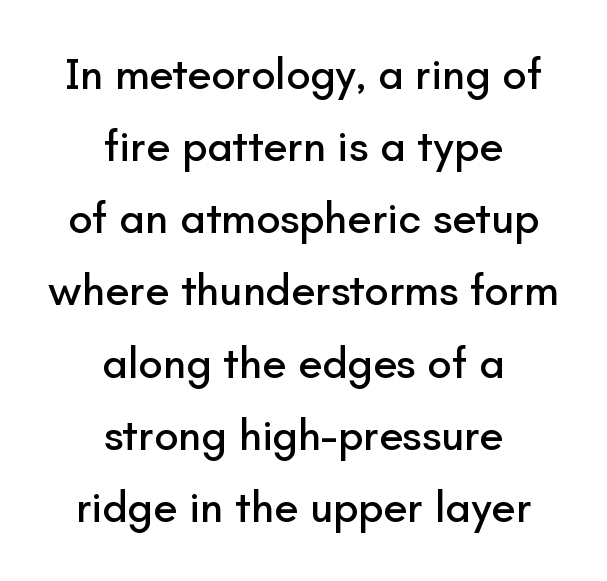
Glyph-to-glyph distance matches everyday printed text. The face used here is proportionally spaced, like ordinary book or web type. Beneath every word, the page is bare. The designer went with a sans here, leaving each stem footless.
